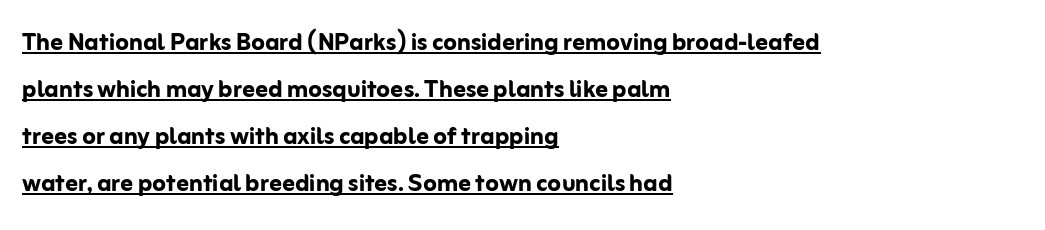
{"serif": "no", "italic": "no", "bold": "yes", "weight": "semibold", "width": "normal", "stroke_contrast": "low", "x_height": "medium", "monospaced": "no", "underline": "yes", "align": "left", "line_spacing": "normal", "line_spacing_ratio": 1.52, "letter_spacing": "normal", "letter_spacing_em": 0.0, "glyph_px": 31}
